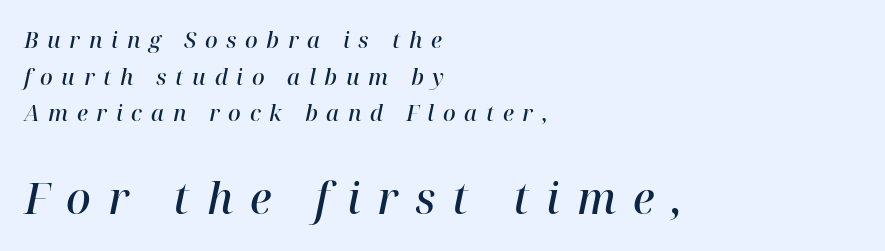
Honestly, there is no underline to notice here at all. The lines sit at an ordinary, default distance from one another. Is the lower block the larger one? Yes — the lower block carries the bigger type. Is the letter spacing exaggerated? Yes — the characters are pushed far apart. Alignment: flush left.
